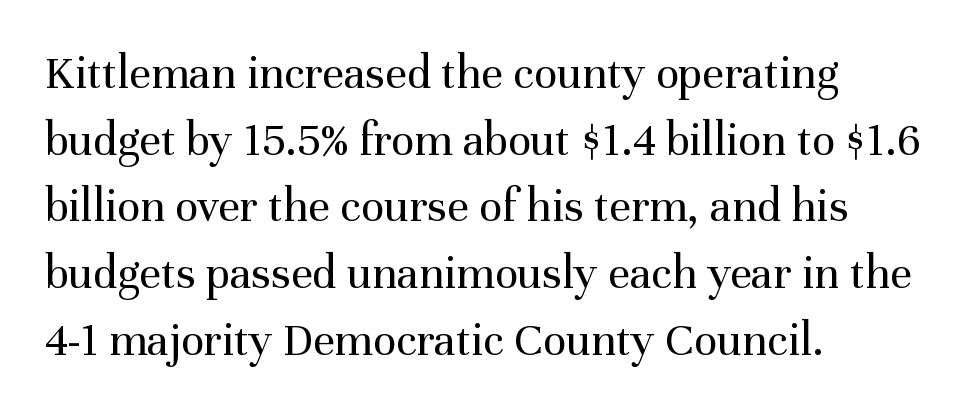
{"serif": "yes", "italic": "no", "bold": "no", "weight": "regular", "width": "normal", "stroke_contrast": "medium", "x_height": "medium", "monospaced": "no", "underline": "no", "align": "left", "line_spacing": "normal", "line_spacing_ratio": 1.39, "letter_spacing": "normal", "letter_spacing_em": 0.0, "glyph_px": 48}
